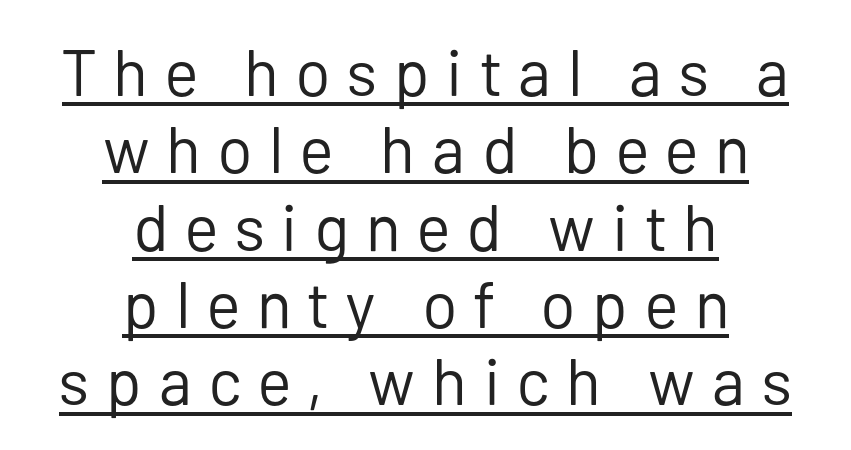
{"serif": "no", "italic": "no", "bold": "no", "weight": "regular", "width": "normal", "stroke_contrast": "low", "x_height": "medium", "monospaced": "no", "underline": "yes", "align": "center", "line_spacing_ratio": 1.19, "letter_spacing": "wide", "letter_spacing_em": 0.26, "glyph_px": 65}
